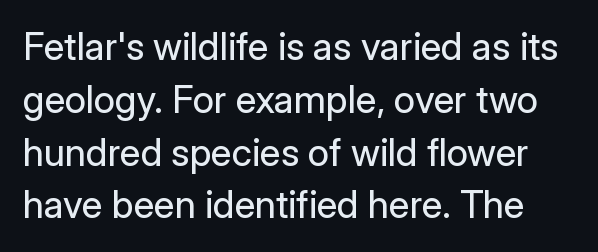
{"serif": "no", "italic": "no", "bold": "no", "weight": "regular", "width": "normal", "stroke_contrast": "low", "x_height": "medium", "monospaced": "no", "underline": "no", "line_spacing": "normal", "line_spacing_ratio": 1.39, "letter_spacing": "normal", "letter_spacing_em": 0.0, "glyph_px": 38}
